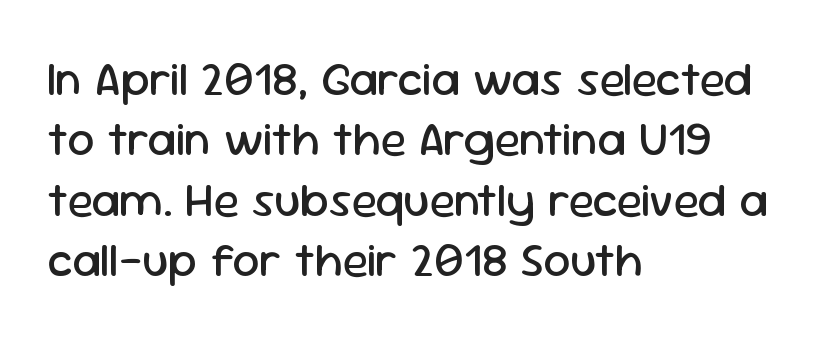
Q: Is the text bold? A: No.
Q: Is the text italic (slanted)? A: No, it is upright.
Q: Is the typeface a serif or a sans-serif typeface? A: Sans-serif.
Q: Is the text underlined? A: No.
Q: How is the paragraph aligned? A: Left-aligned.
Q: Is the spacing between letters normal or unusually wide? A: Normal.
Q: Is the spacing between lines tight, normal or loose? A: Normal.
Q: Width (condensed, normal, or wide)? A: Normal.
Q: Stroke contrast? A: Low.
Q: x-height? A: Medium.
Q: Monospaced? A: No.
